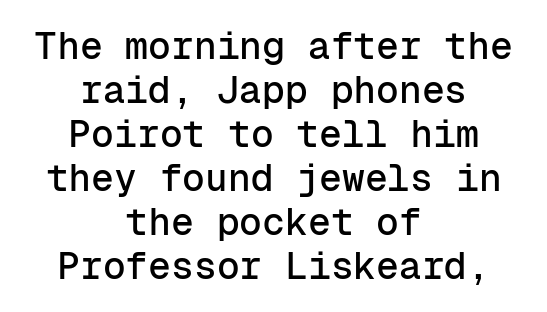
The image shows 38 px sans-serif type, upright, monospaced; set centered, line spacing 1.16x, normal letter spacing, not underlined; low stroke contrast and a medium x-height.
